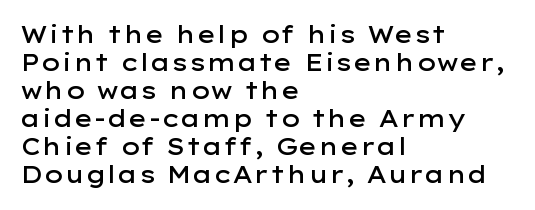
Q: Is the text bold? A: Semi-bold.
Q: Is the text italic (slanted)? A: No, it is upright.
Q: Is the text underlined? A: No.
Q: How is the paragraph aligned? A: Left-aligned.
Q: Is the spacing between letters normal or unusually wide? A: Normal.
